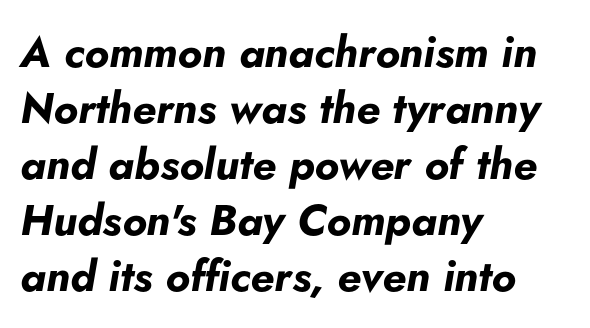
On the weight axis this lands at bold, roughly 700. Caption: standard tracking, unaltered. The paragraph shown leans on its left margin. Yep, that's italic — everything's leaning. Does the leading feel generous? No, just average.
